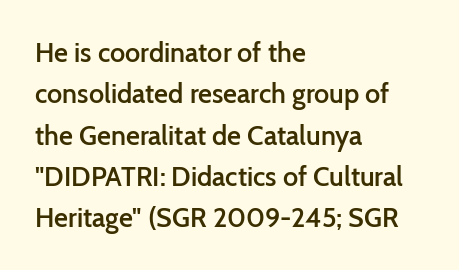
{"italic": "no", "bold": "semi", "underline": "no", "align": "left", "line_spacing": "normal", "line_spacing_ratio": 1.53, "letter_spacing": "normal", "letter_spacing_em": 0.0, "glyph_px": 27}
